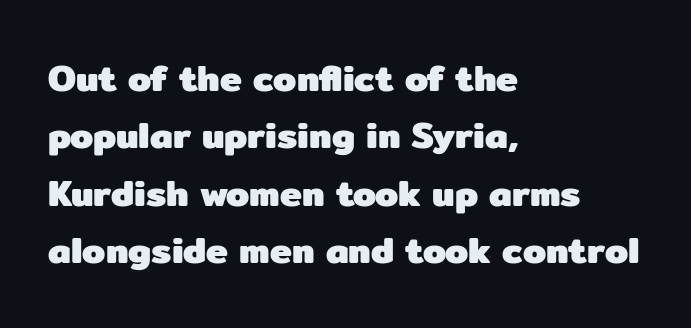
{"serif": "no", "italic": "no", "bold": "yes", "weight": "heavy", "width": "normal", "stroke_contrast": "low", "x_height": "medium", "monospaced": "no", "underline": "no", "align": "left", "line_spacing": "normal", "line_spacing_ratio": 1.55, "letter_spacing": "normal", "letter_spacing_em": 0.0, "glyph_px": 37}
